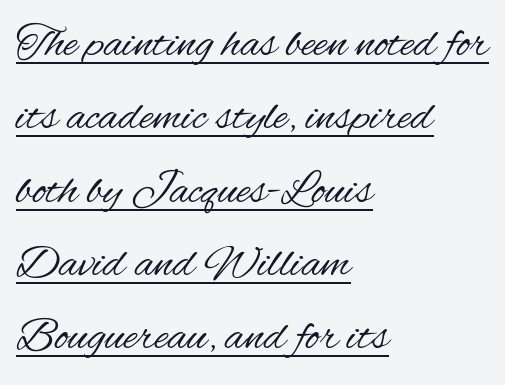
You could not count columns in this text — the font is proportionally spaced. The font is comparable to plain body text, perhaps lighter. A typesetter would call this zero additional tracking. Typeset ragged right — the left edge is the straight one. Does a line run under the words? Yes, clearly.
